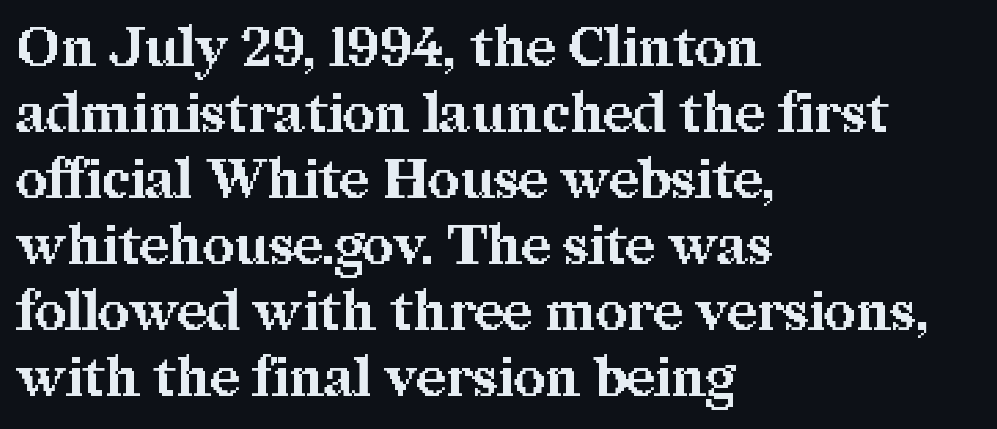
Set as a true bold cut, around the 700 mark. The passage shown is typed in a proportional face where columns would drift. Is there any slant? The stems are plumb. Honestly, there is no underline to notice here at all. The typeface chosen for these lines features serifs.
